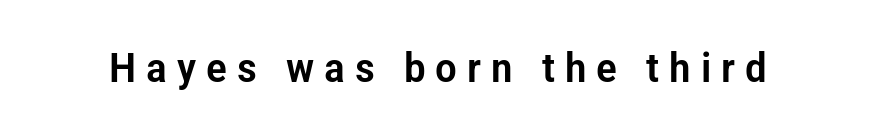
Q: Is the text italic (slanted)? A: No, it is upright.
Q: Is the typeface a serif or a sans-serif typeface? A: Sans-serif.
Q: Is the text underlined? A: No.
Q: Is the spacing between letters normal or unusually wide? A: Unusually wide.
Q: Width (condensed, normal, or wide)? A: Condensed.
Q: Stroke contrast? A: Low.
Q: x-height? A: Medium.
Q: Monospaced? A: No.
